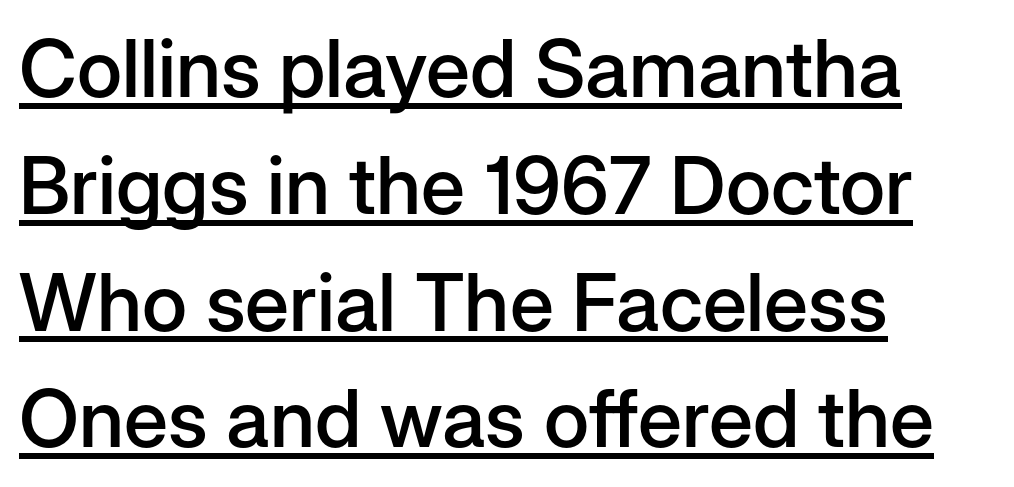
The rendering uses the underline text-decoration. Check where the strokes stop: nothing finishes them off — pure sans. Weight: semibold (demi). Character widths vary here, with narrow letters taking less room than wide ones. This rendering uses left alignment, leaving the right contour irregular.
